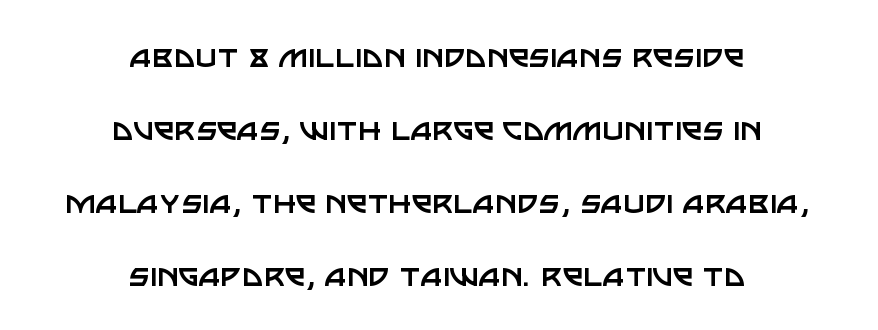
Q: Is the text bold? A: No.
Q: Is the text italic (slanted)? A: No, it is upright.
Q: Is the typeface a serif or a sans-serif typeface? A: Sans-serif.
Q: Is the text underlined? A: No.
Q: How is the paragraph aligned? A: Centered.
Q: Is the spacing between letters normal or unusually wide? A: Normal.
Q: Is the spacing between lines tight, normal or loose? A: Loose.
Q: Width (condensed, normal, or wide)? A: Normal.
Q: Stroke contrast? A: Low.
Q: x-height? A: Large.
Q: Monospaced? A: No.
